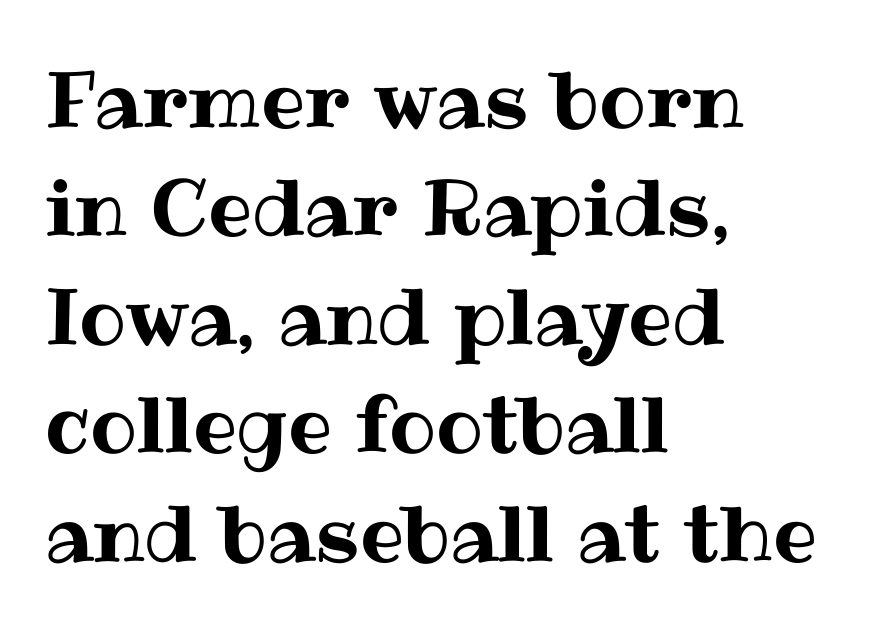
Q: Is the text italic (slanted)? A: No, it is upright.
Q: Is the text underlined? A: No.
Q: How is the paragraph aligned? A: Left-aligned.
Q: Is the spacing between letters normal or unusually wide? A: Normal.
Q: Is the spacing between lines tight, normal or loose? A: Normal.
Q: Width (condensed, normal, or wide)? A: Normal.
Q: Stroke contrast? A: Medium.
Q: x-height? A: Medium.
Q: Monospaced? A: No.
